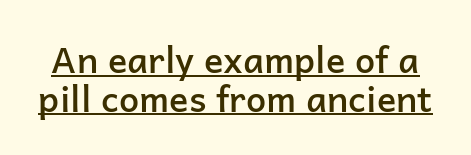
{"serif": "no", "italic": "no", "bold": "semi", "weight": "semibold", "width": "normal", "stroke_contrast": "low", "x_height": "medium", "monospaced": "no", "underline": "yes", "line_spacing": "tight", "line_spacing_ratio": 1.07, "letter_spacing": "normal", "letter_spacing_em": 0.0, "glyph_px": 36}
